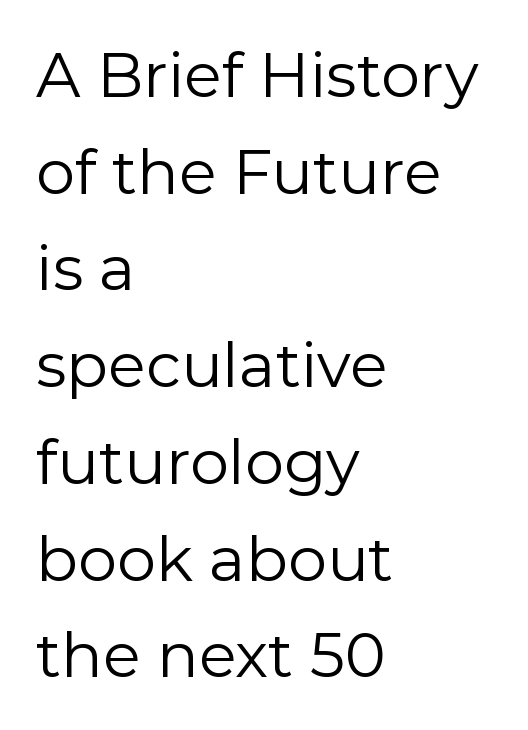
Serifs: no, the terminals of the letterforms are clean. Just letters on the line, the space beneath them empty. How would I describe the line gaps? Plain and ordinary. The weight would be labelled regular, book, light, or lighter still. You could not count columns in this text — the font is proportionally spaced. Each word holds together tightly as a unit, with standard inter-letter gaps.
